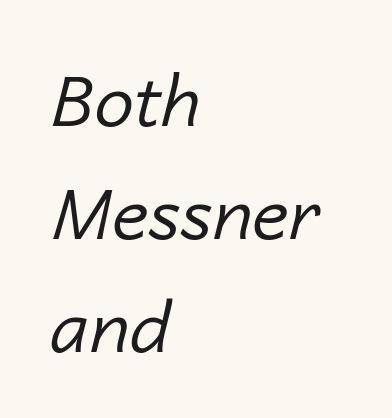
{"italic": "yes", "lean": "right", "slant_degrees": 14, "bold": "no", "weight": "regular", "width": "normal", "stroke_contrast": "low", "x_height": "medium", "monospaced": "no", "underline": "no", "align": "left", "line_spacing": "normal", "line_spacing_ratio": 1.59, "letter_spacing": "normal", "letter_spacing_em": 0.0, "glyph_px": 71}
